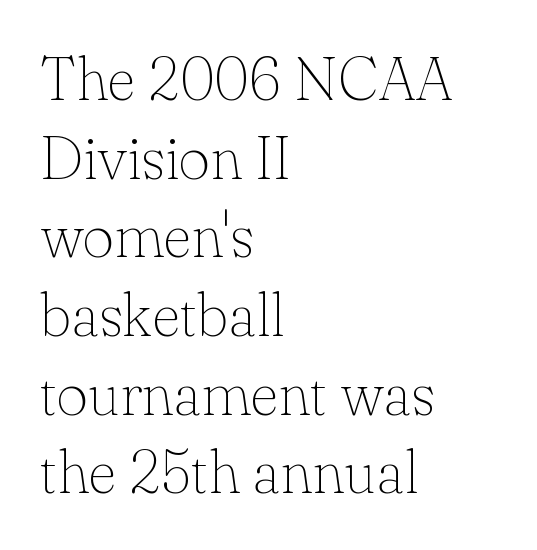
Q: Is the text bold? A: No.
Q: Is the text italic (slanted)? A: No, it is upright.
Q: Is the typeface a serif or a sans-serif typeface? A: Serif.
Q: Is the text underlined? A: No.
Q: How is the paragraph aligned? A: Left-aligned.
Q: Is the spacing between letters normal or unusually wide? A: Normal.
Q: Is the spacing between lines tight, normal or loose? A: Normal.
Q: Width (condensed, normal, or wide)? A: Normal.
Q: Stroke contrast? A: Low.
Q: x-height? A: Small.
Q: Monospaced? A: No.
